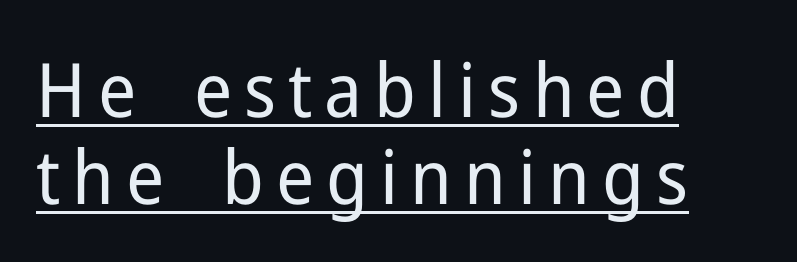
Q: Is the text bold? A: No.
Q: Is the text italic (slanted)? A: No, it is upright.
Q: Is the typeface a serif or a sans-serif typeface? A: Sans-serif.
Q: Is the text underlined? A: Yes.
Q: How is the paragraph aligned? A: Left-aligned.
Q: Width (condensed, normal, or wide)? A: Normal.
Q: Stroke contrast? A: Low.
Q: x-height? A: Medium.
Q: Monospaced? A: No.
